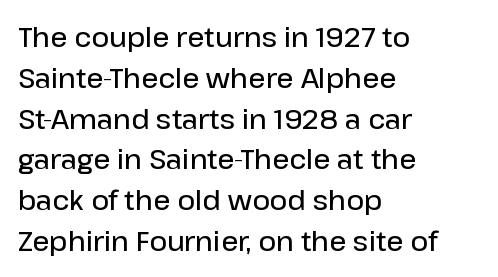
{"italic": "no", "bold": "semi", "underline": "no", "align": "left", "line_spacing": "normal", "line_spacing_ratio": 1.51, "letter_spacing": "normal", "letter_spacing_em": 0.0, "glyph_px": 27}
